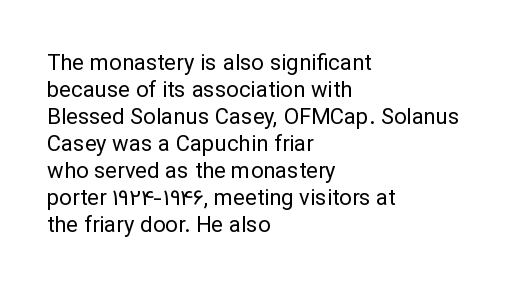
The image shows 22 px text type, upright; set left-aligned, line spacing 1.23x, normal letter spacing, not underlined.
